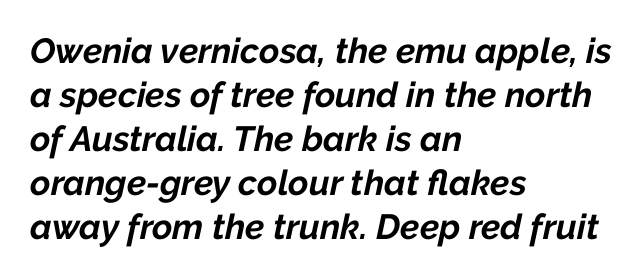
The paragraph shown leans on its left margin. Set as a true bold cut, around the 700 mark. The specimen reads as italic at a glance. Does the leading feel generous? No, just average. Note the varied advance widths — an 'i' is clearly narrower than an 'm'. What stands out about the letter spacing? Nothing — it is the standard amount.
